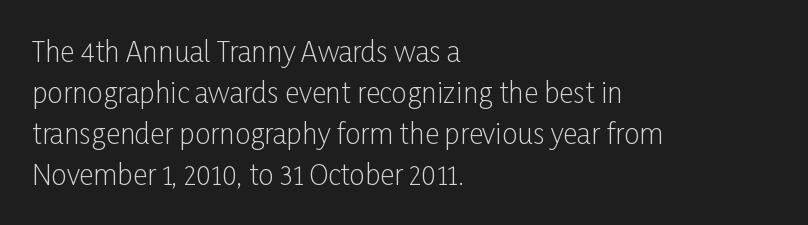
The image shows 28 px light, condensed sans-serif type, upright; set left-aligned, normal line spacing (1.46x), normal letter spacing, not underlined; low stroke contrast and a medium x-height.
